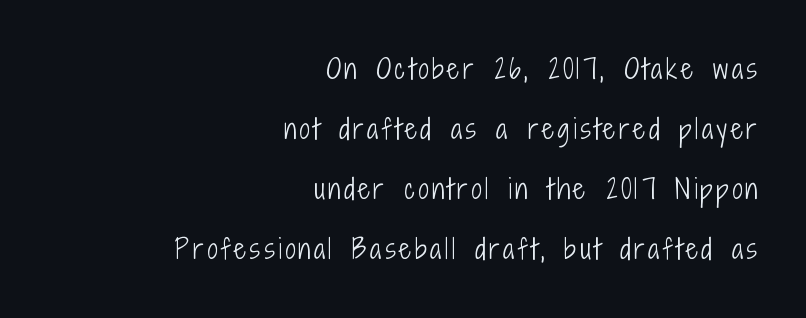
The specimen omits any rule beneath the text block's lines. Is the stroke heavy? The answer is a plain regular-or-lighter. These lines were composed using upright roman letters. These lines stack with their right ends in a neat column.
